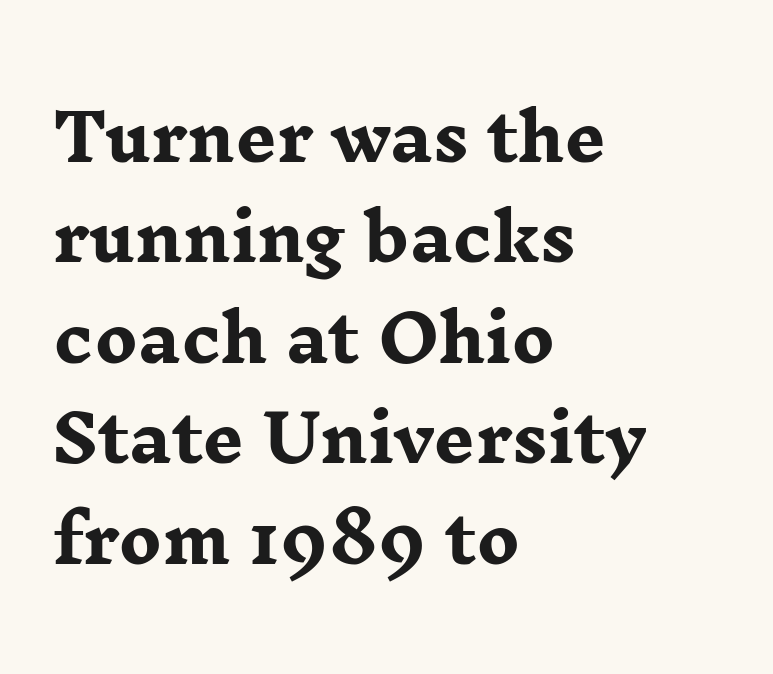
Students, this is bold: see how much ink each stroke carries. Each new line begins a customary step beneath the previous one. The designer went with a serif here, giving each stem small feet. The passage shown has conventional tracking throughout.
